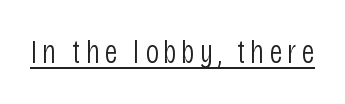
Classification — sans serif. A typesetter would mark this as roman, not italic. You could not count columns in this text — the font is proportionally spaced. The cut favours lightness, reaching ordinary text weight at its darkest. The passage shown is underscored from start to finish.
